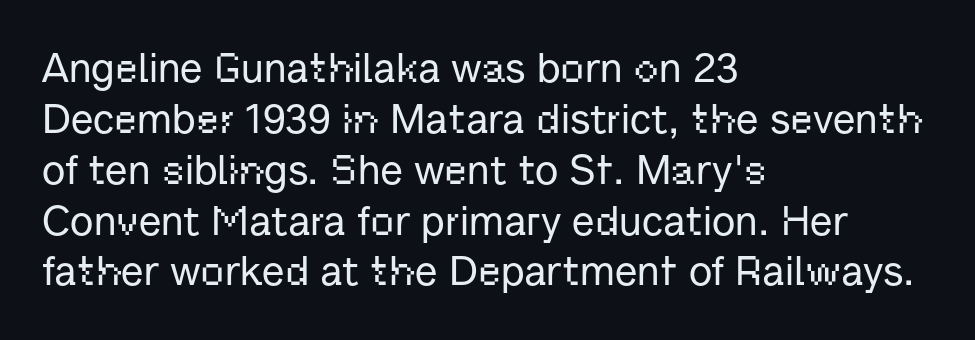
The image shows 41 px sans-serif type, upright; set left-aligned, line spacing 1.24x, normal letter spacing, not underlined; low stroke contrast and a medium x-height.
